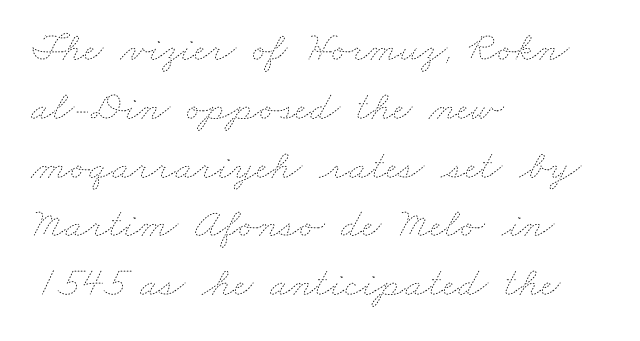
The image shows 42 px thin, wide type; set left-aligned, normal line spacing (1.4x), normal letter spacing, not underlined; low stroke contrast and a small x-height.
